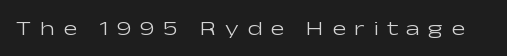
The image shows 21 px text type, upright; set unusually wide letter spacing (+0.39 em), not underlined.
